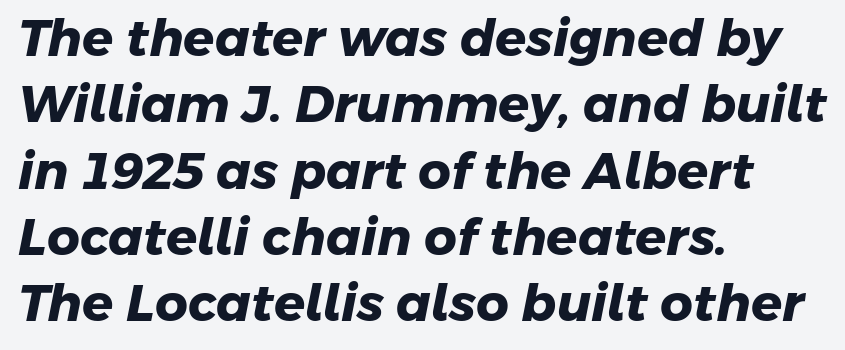
{"serif": "no", "bold": "yes", "weight": "heavy", "width": "normal", "stroke_contrast": "low", "x_height": "medium", "monospaced": "no", "underline": "no", "align": "left", "line_spacing": "normal", "line_spacing_ratio": 1.3, "letter_spacing": "normal", "letter_spacing_em": 0.0, "glyph_px": 51}
